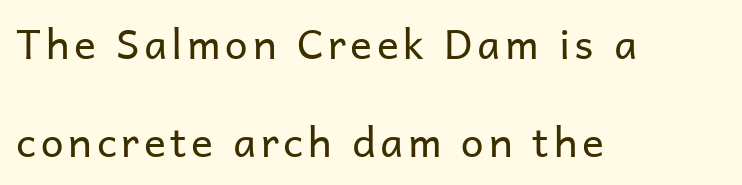
The type family on display is of the sans-serif kind. Note the varied advance widths — an 'i' is clearly narrower than an 'm'. Unmarked baselines from the first word to the last. A student would call this left alignment; a typographer would say flush left, rag right. Weight: in the light-to-regular range. No italicization has been applied; the sample stays upright.
